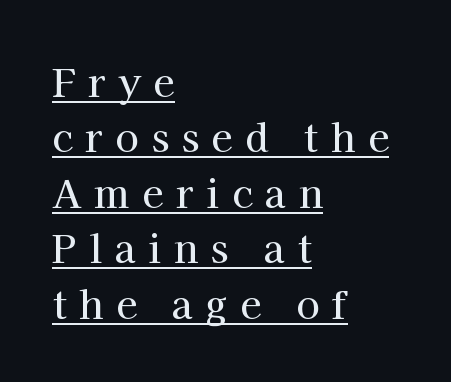
Line spacing here is normal. Is this a fixed-width face? No — the glyphs have proportional, varying widths. The setting favours the left margin, as ordinary paragraphs usually do. What kind of face is this? One with serifs.
